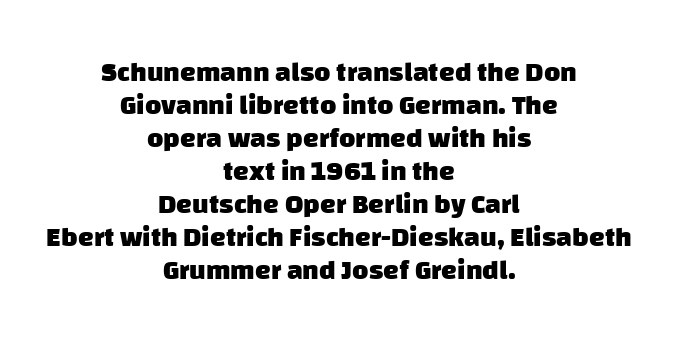
The image shows 28 px heavy sans-serif type; set centered, line spacing 1.18x, normal letter spacing, not underlined; low stroke contrast and a large x-height.
